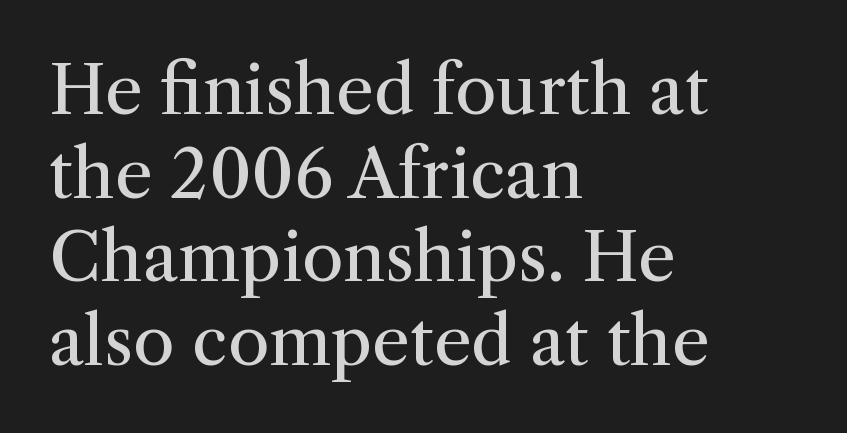
Q: Is the text bold? A: No.
Q: Is the text italic (slanted)? A: No, it is upright.
Q: Is the typeface a serif or a sans-serif typeface? A: Serif.
Q: Is the text underlined? A: No.
Q: How is the paragraph aligned? A: Left-aligned.
Q: Is the spacing between letters normal or unusually wide? A: Normal.
Q: Is the spacing between lines tight, normal or loose? A: Normal.
Q: Width (condensed, normal, or wide)? A: Normal.
Q: Stroke contrast? A: Medium.
Q: x-height? A: Medium.
Q: Monospaced? A: No.
